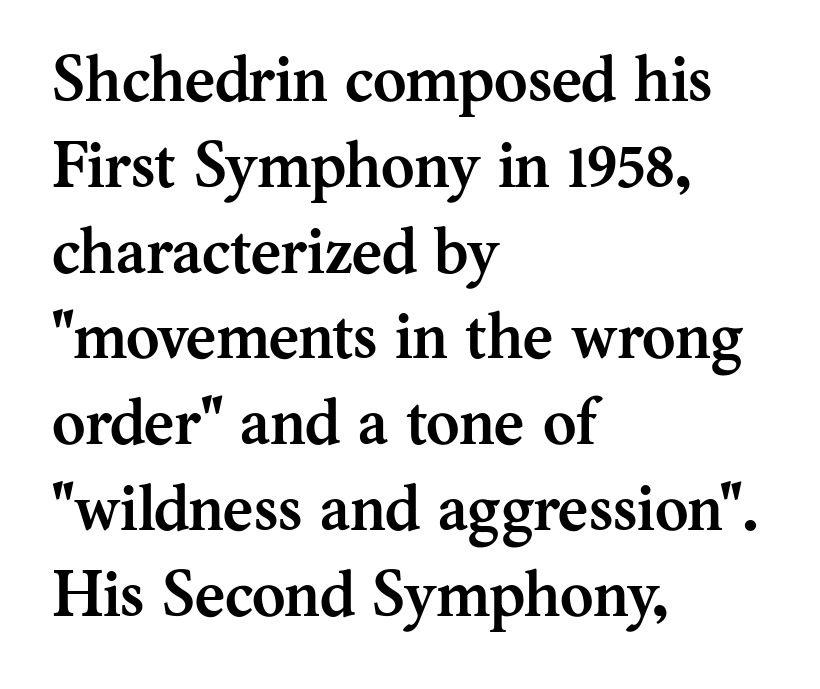
Q: Is the text bold? A: Yes.
Q: Is the text italic (slanted)? A: No, it is upright.
Q: Is the typeface a serif or a sans-serif typeface? A: Serif.
Q: Is the text underlined? A: No.
Q: How is the paragraph aligned? A: Left-aligned.
Q: Is the spacing between letters normal or unusually wide? A: Normal.
Q: Is the spacing between lines tight, normal or loose? A: Normal.
Q: Width (condensed, normal, or wide)? A: Normal.
Q: Stroke contrast? A: Medium.
Q: x-height? A: Medium.
Q: Monospaced? A: No.
